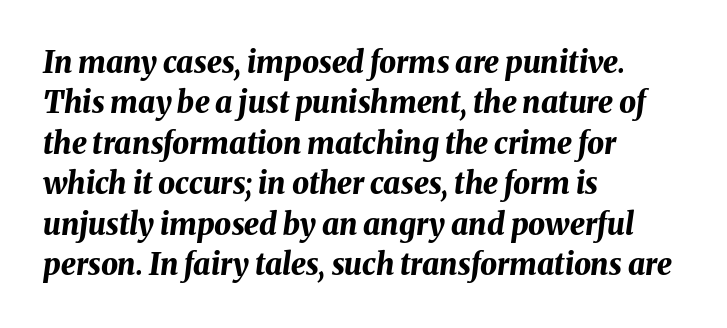
{"italic": "yes", "lean": "right", "slant_degrees": 8, "bold": "yes", "weight": "bold", "width": "normal", "stroke_contrast": "medium", "x_height": "medium", "monospaced": "no", "underline": "no", "align": "left", "line_spacing": "normal", "line_spacing_ratio": 1.35, "letter_spacing": "normal", "letter_spacing_em": 0.0, "glyph_px": 30}
